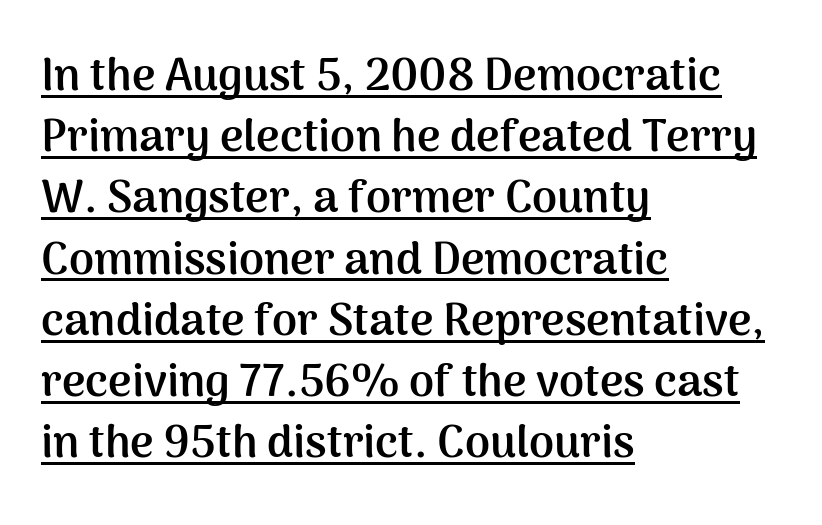
Q: Is the text bold? A: Yes.
Q: Is the text italic (slanted)? A: No, it is upright.
Q: Is the typeface a serif or a sans-serif typeface? A: Sans-serif.
Q: Is the text underlined? A: Yes.
Q: How is the paragraph aligned? A: Left-aligned.
Q: Is the spacing between letters normal or unusually wide? A: Normal.
Q: Is the spacing between lines tight, normal or loose? A: Normal.
Q: Width (condensed, normal, or wide)? A: Normal.
Q: Stroke contrast? A: Medium.
Q: x-height? A: Medium.
Q: Monospaced? A: No.
